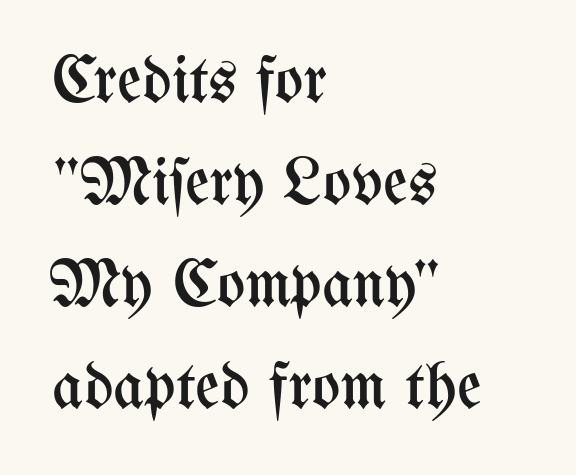
{"italic": "no", "bold": "no", "weight": "regular", "width": "condensed", "stroke_contrast": "medium", "x_height": "medium", "monospaced": "no", "underline": "no", "align": "left", "line_spacing": "normal", "line_spacing_ratio": 1.52, "letter_spacing": "normal", "letter_spacing_em": 0.0, "glyph_px": 67}
